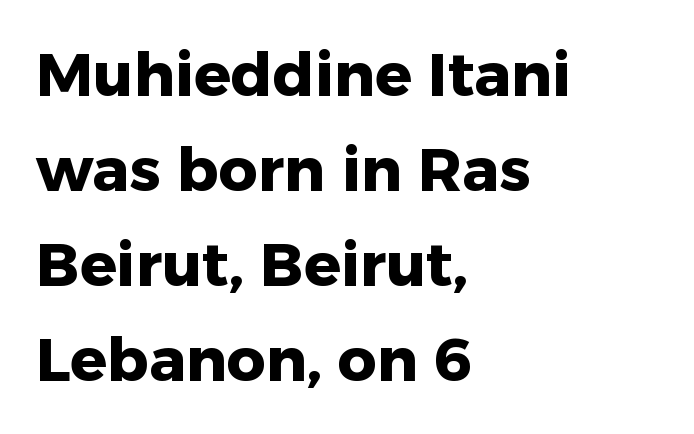
Q: Is the text bold? A: Yes.
Q: Is the text italic (slanted)? A: No, it is upright.
Q: Is the typeface a serif or a sans-serif typeface? A: Sans-serif.
Q: Is the text underlined? A: No.
Q: How is the paragraph aligned? A: Left-aligned.
Q: Is the spacing between letters normal or unusually wide? A: Normal.
Q: Is the spacing between lines tight, normal or loose? A: Normal.
Q: Width (condensed, normal, or wide)? A: Normal.
Q: Stroke contrast? A: Low.
Q: x-height? A: Medium.
Q: Monospaced? A: No.
